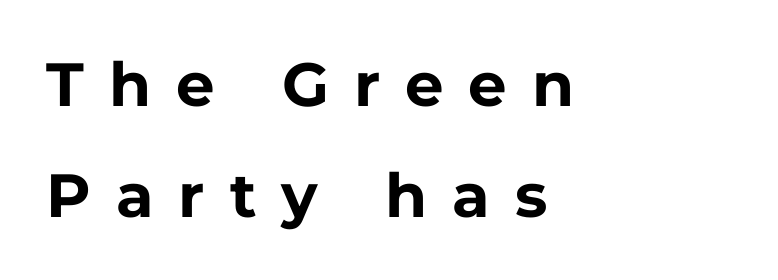
The string is rendered with underlining switched off. Check where the strokes stop: nothing finishes them off — pure sans. This sample is left-justified, so line endings fall wherever the words run out. When letters stand straight like this, we call the style roman or upright. In terms of letterspacing, this is a distinctly airy, spread setting. You could not count columns in this text — the font is proportionally spaced.
